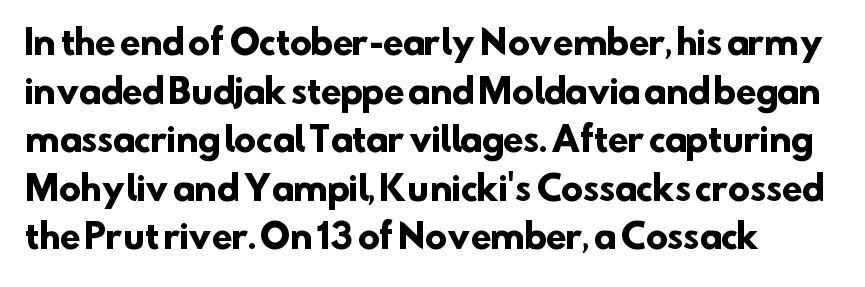
{"serif": "no", "bold": "yes", "weight": "heavy", "width": "normal", "stroke_contrast": "low", "x_height": "small", "monospaced": "no", "underline": "no", "line_spacing": "normal", "line_spacing_ratio": 1.47, "letter_spacing": "normal", "letter_spacing_em": 0.0, "glyph_px": 33}
